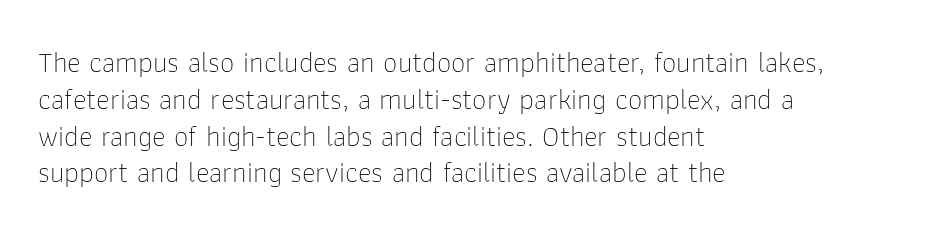
The image shows 29 px thin sans-serif type, upright; set left-aligned, normal line spacing (1.27x), normal letter spacing, not underlined; low stroke contrast and a medium x-height.
